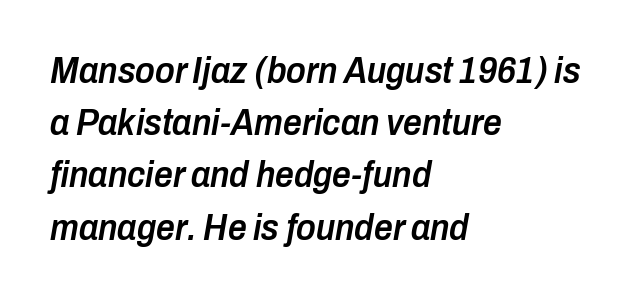
The image shows 37 px semibold, condensed type, italic (leaning right); set left-aligned, normal line spacing (1.41x), normal letter spacing, not underlined; low stroke contrast and a medium x-height.
